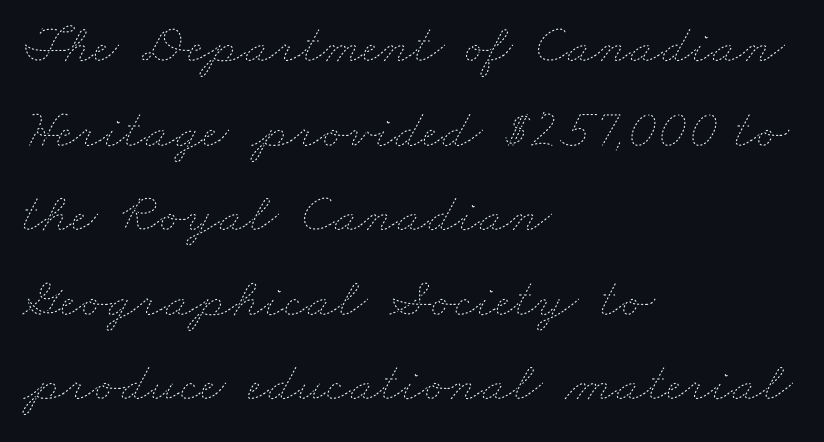
{"bold": "no", "weight": "thin", "width": "wide", "stroke_contrast": "low", "x_height": "small", "monospaced": "no", "underline": "no", "align": "left", "line_spacing": "normal", "line_spacing_ratio": 1.51, "letter_spacing": "normal", "letter_spacing_em": 0.0, "glyph_px": 56}
